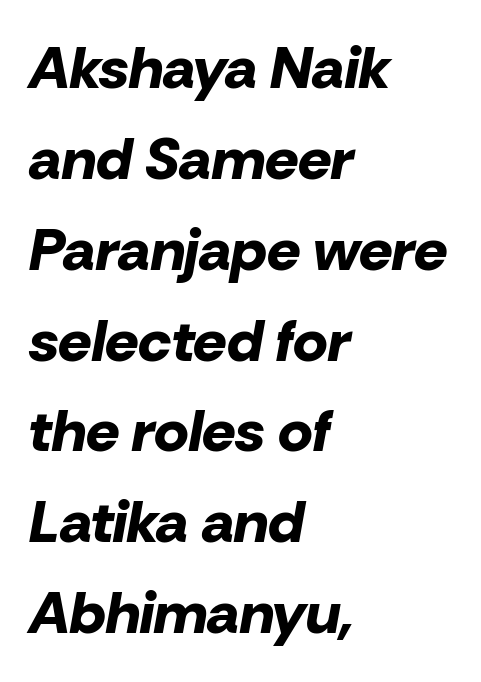
The text block is weighted toward the left margin, trailing off unevenly rightward. How would I describe the line gaps? Plain and ordinary. The letters are slanted; this is an italic face. Nobody touched the tracking dial on this one. A typesetter would call this proportional, since set widths differ per character. The rendering uses a bold face; every stroke is thick and dark.
